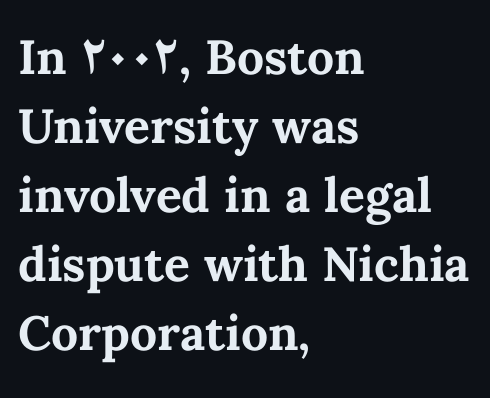
The image shows 48 px bold type, upright; set left-aligned, normal line spacing (1.44x), normal letter spacing, not underlined; medium stroke contrast and a medium x-height.
